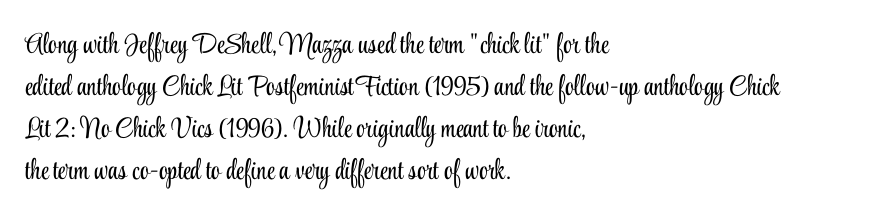
Q: Is the text bold? A: No.
Q: Is the text italic (slanted)? A: Yes.
Q: Is the typeface a serif or a sans-serif typeface? A: Serif.
Q: Is the text underlined? A: No.
Q: How is the paragraph aligned? A: Left-aligned.
Q: Is the spacing between letters normal or unusually wide? A: Normal.
Q: Is the spacing between lines tight, normal or loose? A: Normal.
Q: Width (condensed, normal, or wide)? A: Condensed.
Q: Stroke contrast? A: Low.
Q: x-height? A: Small.
Q: Monospaced? A: No.
